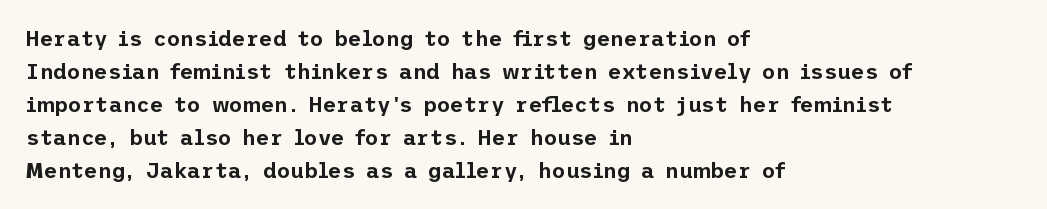
{"italic": "no", "underline": "no", "align": "left", "line_spacing": "normal", "line_spacing_ratio": 1.57, "letter_spacing": "normal", "letter_spacing_em": 0.0, "glyph_px": 21}
